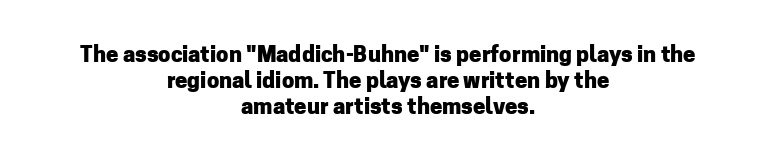
The image shows 22 px bold type, upright; set centered, line spacing 1.19x, normal letter spacing, not underlined.
